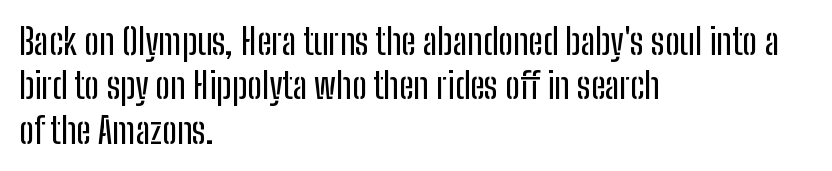
The image shows 36 px condensed sans-serif type, upright; set left-aligned, line spacing 1.23x, normal letter spacing, not underlined; low stroke contrast and a medium x-height.
